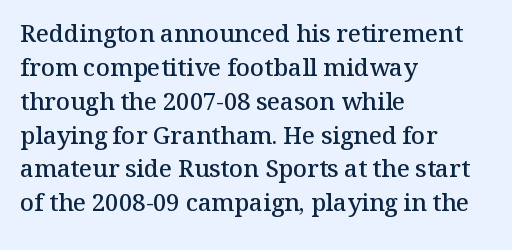
{"italic": "no", "bold": "semi", "underline": "no", "align": "left", "line_spacing": "normal", "line_spacing_ratio": 1.41, "letter_spacing": "normal", "letter_spacing_em": 0.0, "glyph_px": 24}
